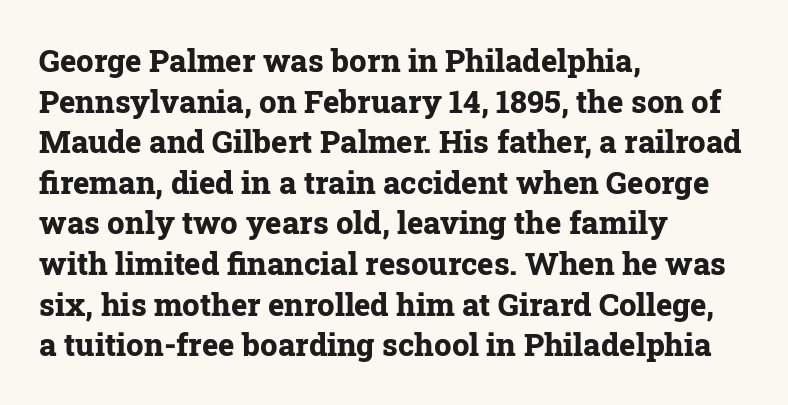
{"serif": "yes", "italic": "no", "bold": "yes", "weight": "bold", "width": "normal", "stroke_contrast": "low", "x_height": "medium", "monospaced": "no", "underline": "no", "align": "left", "line_spacing": "normal", "line_spacing_ratio": 1.31, "letter_spacing": "normal", "letter_spacing_em": 0.0, "glyph_px": 31}
